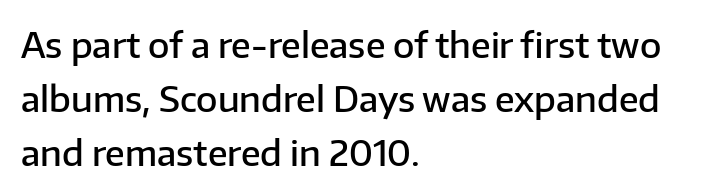
Glyph-to-glyph distance matches everyday printed text. Ascenders rise straight up at ninety degrees. Summary of vertical rhythm: regular, with standard interline spacing. Set as a demibold, roughly 600 on the weight scale. Character widths vary here, with narrow letters taking less room than wide ones. Nothing sits at the stroke ends, so this counts as sans-serif.
